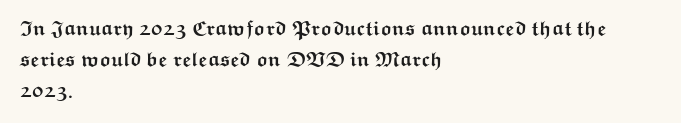
Beneath every word, the page is bare. The letterforms sit shoulder to shoulder at normal distance. The typesetter chose a ragged-right arrangement here. What weight is shown? A full bold with thick strokes.
